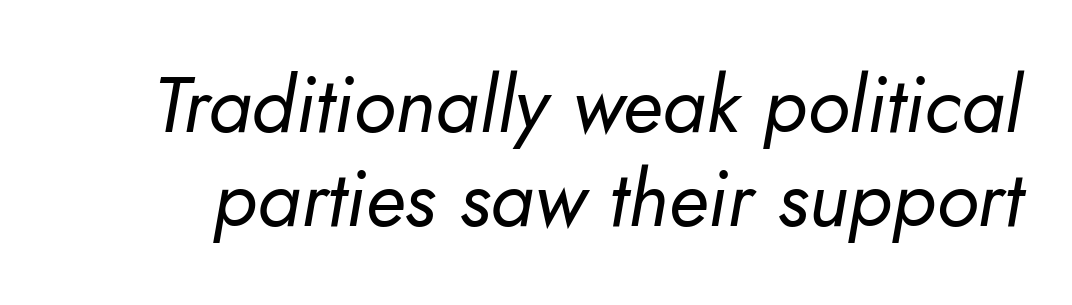
{"italic": "yes", "lean": "right", "slant_degrees": 10, "bold": "no", "weight": "regular", "width": "normal", "stroke_contrast": "low", "x_height": "small", "monospaced": "no", "underline": "no", "line_spacing_ratio": 1.19, "letter_spacing": "normal", "letter_spacing_em": 0.0, "glyph_px": 79}
